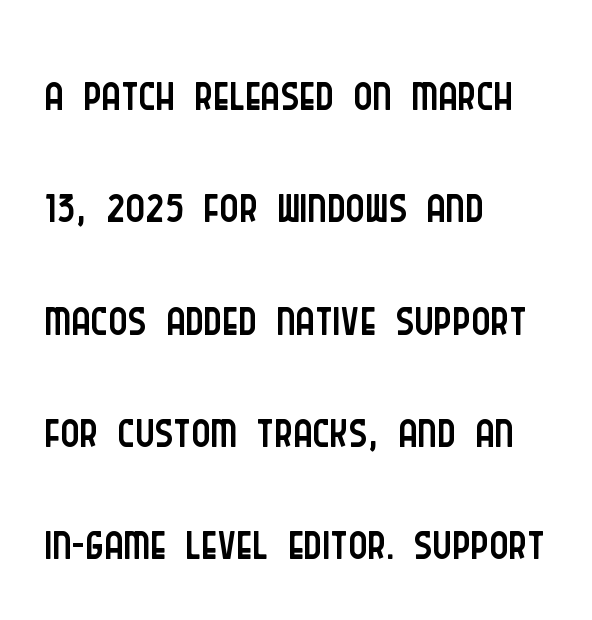
Classification — sans serif. Check under the words: just untouched page. The letterforms sit shoulder to shoulder at normal distance. A quiet, ordinary-to-light weight characterises the typeface. Leading matches the norm, producing a regular column.
